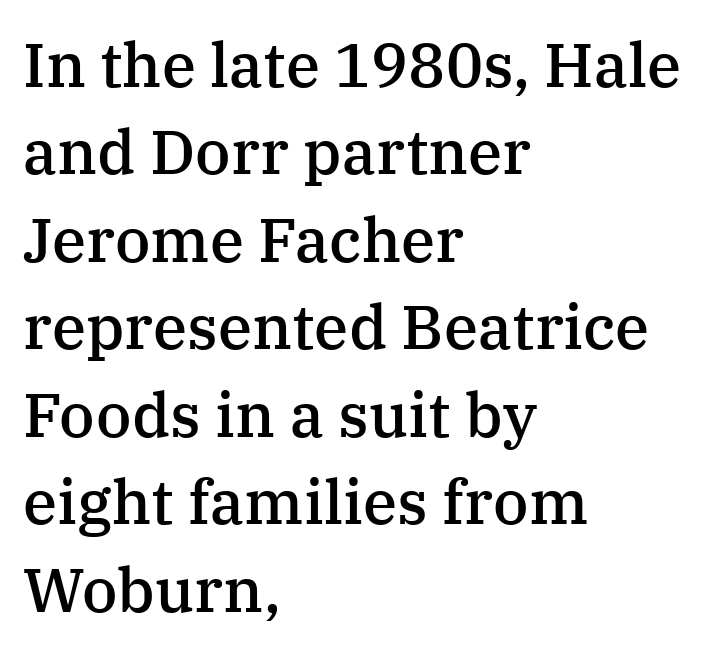
{"serif": "yes", "italic": "no", "bold": "semi", "weight": "semibold", "width": "normal", "stroke_contrast": "medium", "x_height": "medium", "monospaced": "no", "underline": "no", "align": "left", "line_spacing": "normal", "line_spacing_ratio": 1.41, "letter_spacing": "normal", "letter_spacing_em": 0.0, "glyph_px": 62}
